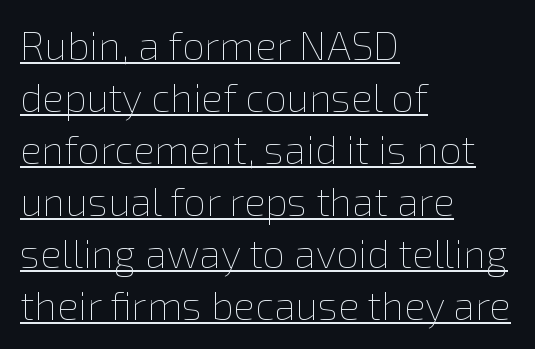
Q: Is the text bold? A: No.
Q: Is the text italic (slanted)? A: No, it is upright.
Q: Is the text underlined? A: Yes.
Q: How is the paragraph aligned? A: Left-aligned.
Q: Is the spacing between letters normal or unusually wide? A: Normal.
Q: Is the spacing between lines tight, normal or loose? A: Normal.
Q: Width (condensed, normal, or wide)? A: Normal.
Q: Stroke contrast? A: Low.
Q: x-height? A: Medium.
Q: Monospaced? A: No.
